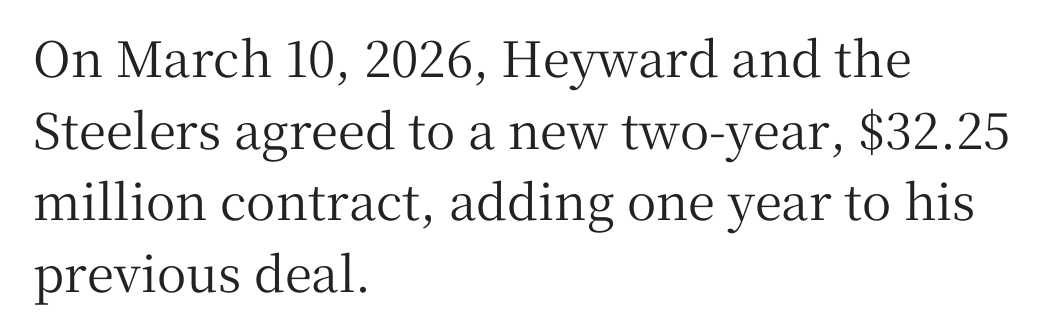
The image shows 49 px serif type, upright; set left-aligned, normal line spacing (1.46x), normal letter spacing, not underlined; medium stroke contrast and a medium x-height.
